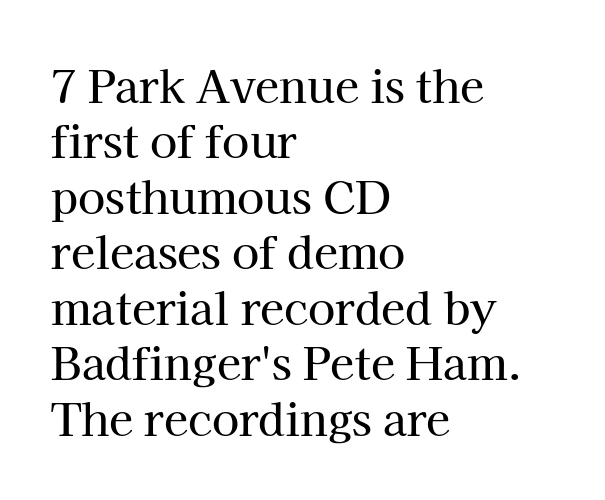
{"serif": "yes", "italic": "no", "width": "normal", "stroke_contrast": "high", "x_height": "medium", "monospaced": "no", "underline": "no", "align": "left", "line_spacing": "normal", "line_spacing_ratio": 1.26, "letter_spacing": "normal", "letter_spacing_em": 0.0, "glyph_px": 44}
